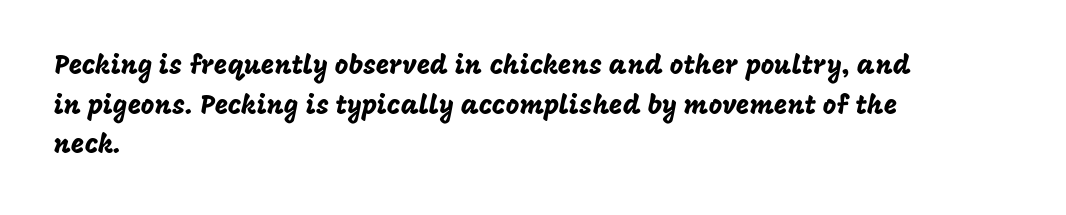
{"underline": "no", "align": "left", "line_spacing": "normal", "line_spacing_ratio": 1.52, "letter_spacing": "normal", "letter_spacing_em": 0.0, "glyph_px": 26}
